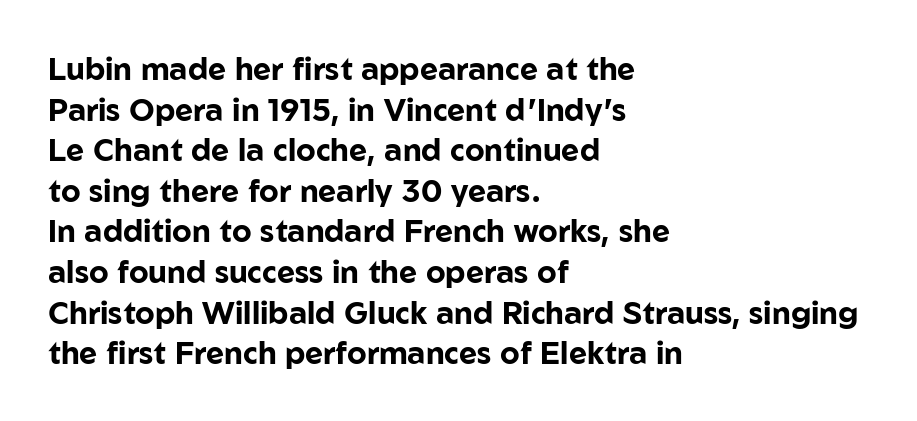
{"serif": "no", "italic": "no", "bold": "yes", "weight": "bold", "width": "normal", "stroke_contrast": "low", "x_height": "medium", "monospaced": "no", "underline": "no", "align": "left", "line_spacing": "normal", "line_spacing_ratio": 1.31, "letter_spacing": "normal", "letter_spacing_em": 0.0, "glyph_px": 31}
